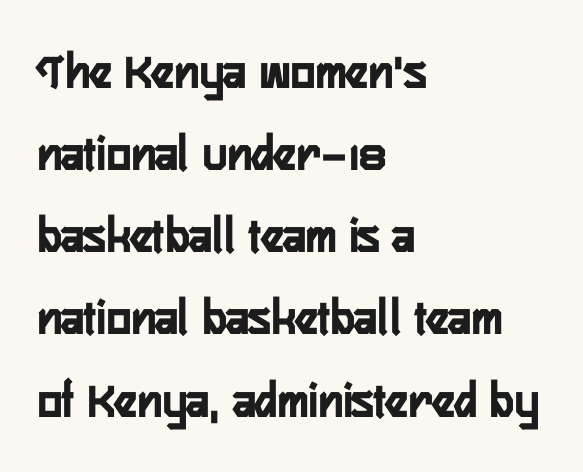
A dark, heavy texture on the line: the type is bold. These lines are set flush left with a ragged right edge. Honestly, the letter spacing is just normal — you wouldn't notice it. Looks like regular typesetting: each glyph gets only the width it needs.
